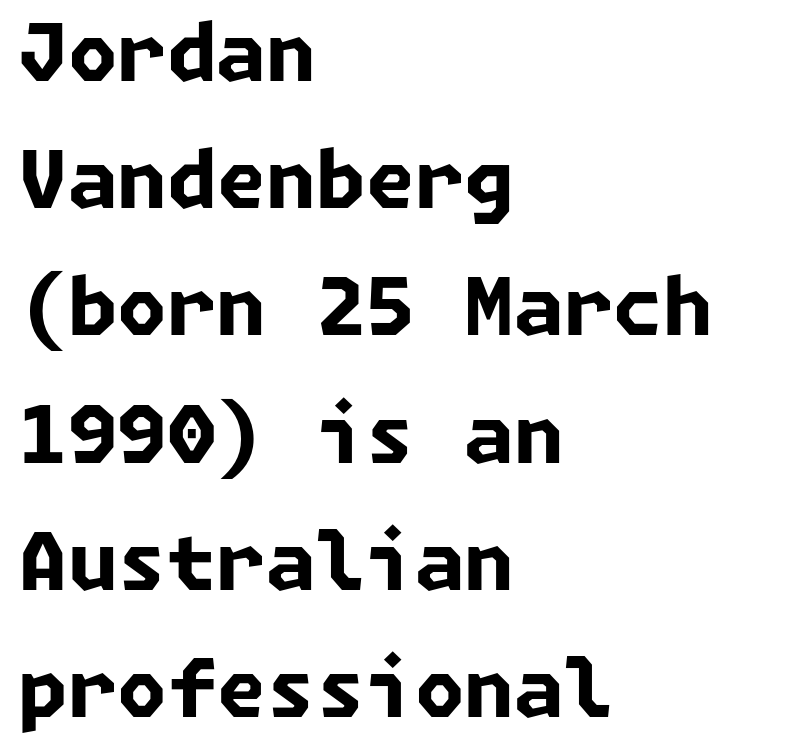
Q: Is the text bold? A: Yes.
Q: Is the typeface a serif or a sans-serif typeface? A: Sans-serif.
Q: Is the text underlined? A: No.
Q: How is the paragraph aligned? A: Left-aligned.
Q: Is the spacing between letters normal or unusually wide? A: Normal.
Q: Is the spacing between lines tight, normal or loose? A: Normal.
Q: Width (condensed, normal, or wide)? A: Normal.
Q: Stroke contrast? A: Low.
Q: x-height? A: Medium.
